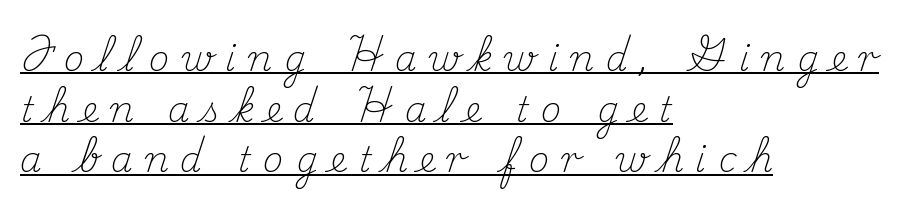
Q: Is the text bold? A: No.
Q: Is the text italic (slanted)? A: Yes.
Q: Is the typeface a serif or a sans-serif typeface? A: Serif.
Q: Is the text underlined? A: Yes.
Q: How is the paragraph aligned? A: Left-aligned.
Q: Is the spacing between letters normal or unusually wide? A: Unusually wide.
Q: Is the spacing between lines tight, normal or loose? A: Normal.
Q: Width (condensed, normal, or wide)? A: Normal.
Q: Stroke contrast? A: Medium.
Q: x-height? A: Small.
Q: Monospaced? A: No.
